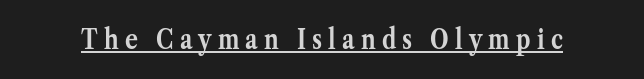
{"italic": "no", "bold": "yes", "underline": "yes", "letter_spacing": "wide", "letter_spacing_em": 0.23, "glyph_px": 27}
